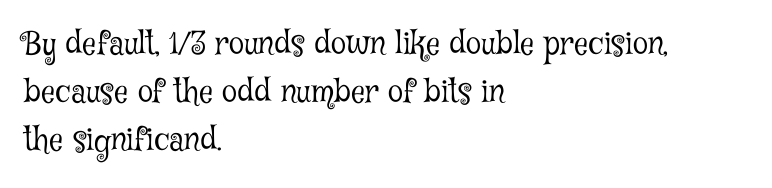
Q: Is the text bold? A: No.
Q: Is the text italic (slanted)? A: No, it is upright.
Q: Is the typeface a serif or a sans-serif typeface? A: Serif.
Q: Is the text underlined? A: No.
Q: How is the paragraph aligned? A: Left-aligned.
Q: Is the spacing between letters normal or unusually wide? A: Normal.
Q: Is the spacing between lines tight, normal or loose? A: Normal.
Q: Width (condensed, normal, or wide)? A: Condensed.
Q: Stroke contrast? A: Low.
Q: x-height? A: Medium.
Q: Monospaced? A: No.
